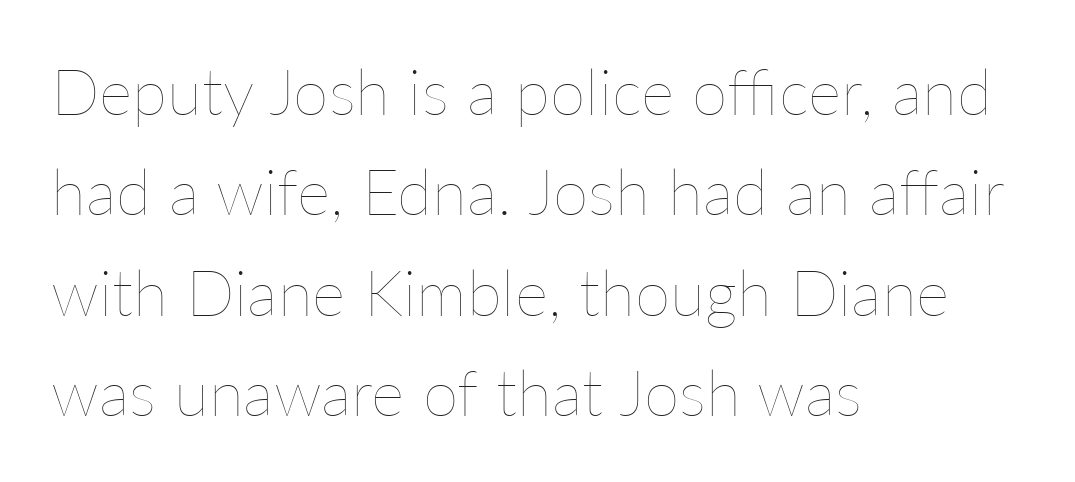
The lines sit at an ordinary, default distance from one another. The text block is weighted toward the left margin, trailing off unevenly rightward. The type sits square on the baseline with zero lean. Character widths vary here, with narrow letters taking less room than wide ones. Words appear dense and cohesive because spacing is normal. Quick note: underline off.
